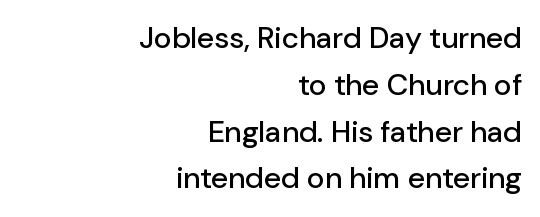
The image shows 30 px sans-serif type, upright; set right-aligned, normal line spacing (1.56x), normal letter spacing, not underlined; low stroke contrast and a medium x-height.
